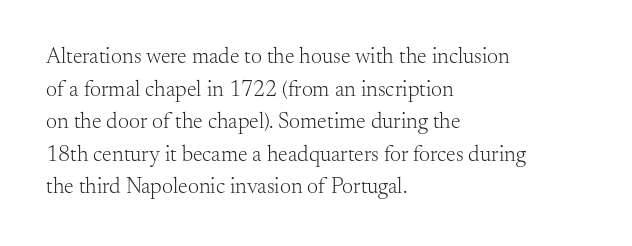
The image shows 22 px text type, upright; set left-aligned, normal line spacing (1.48x), normal letter spacing, not underlined.
